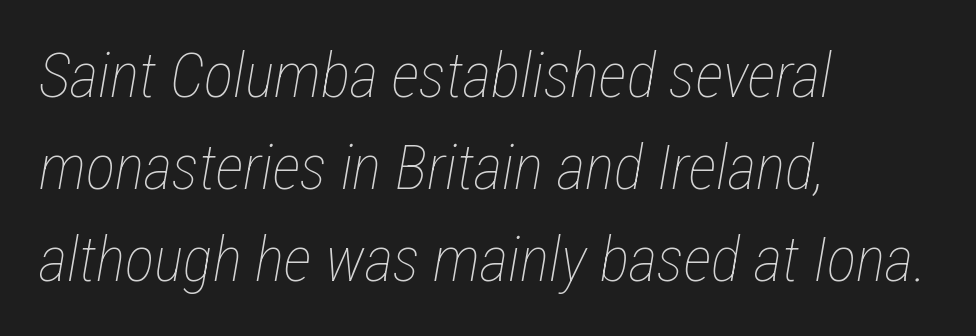
{"italic": "yes", "lean": "right", "slant_degrees": 12, "bold": "no", "weight": "thin", "width": "condensed", "stroke_contrast": "low", "x_height": "medium", "monospaced": "no", "underline": "no", "align": "left", "line_spacing": "normal", "line_spacing_ratio": 1.48, "letter_spacing": "normal", "letter_spacing_em": 0.0, "glyph_px": 62}
